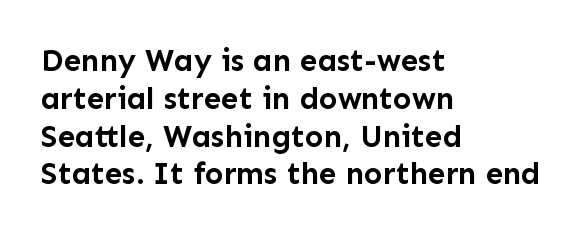
This sample has the flowing, uneven cadence of proportional lettering. The font family rendered here belongs to the sans-serif group. It's the straight-up-and-down kind of type. The string is rendered with underlining switched off. The lines in this sample share a left origin and differ only in where they stop. Tracking value appears to be zero — textbook default spacing.
